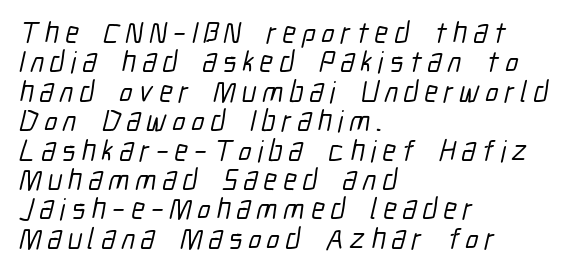
The image shows 30 px condensed sans-serif type; set left-aligned, tight line spacing (0.98x), unusually wide letter spacing (+0.2 em), not underlined; low stroke contrast and a medium x-height.
